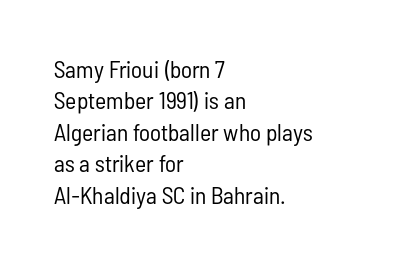
What stands out about the letter spacing? Nothing — it is the standard amount. Unmarked baselines from the first word to the last. The rendering anchors every line to the left-hand side. Regarding leading, the lines here are spaced in the standard way. Compared with a typical body face, this is equally light or lighter still. In terms of posture, this sample is upright.
